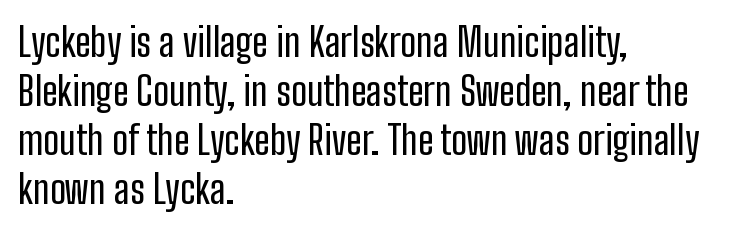
The words here are not underlined. There is no visible air inserted between adjacent glyphs. This sample is left-justified, so line endings fall wherever the words run out. Regular leading. This rendering employs a face without finishing strokes, i.e., a sans-serif. Varying glyph widths throughout — classic text-font behaviour.
